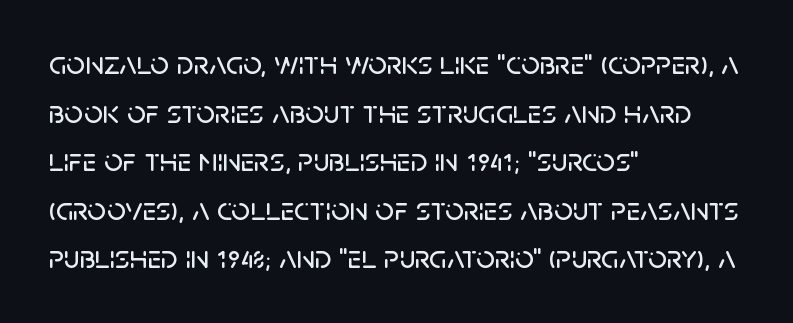
The image shows 33 px sans-serif type, upright; set left-aligned, normal line spacing (1.47x), normal letter spacing, not underlined; low stroke contrast and a large x-height.
